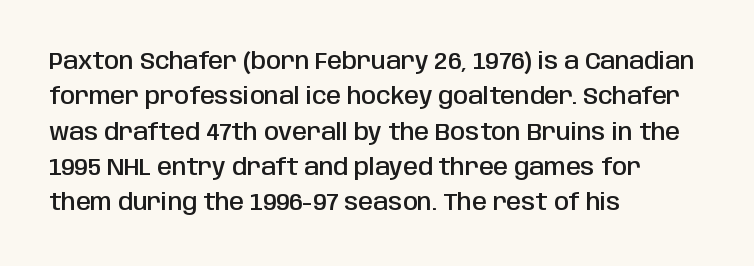
{"italic": "no", "bold": "semi", "underline": "no", "align": "left", "line_spacing": "normal", "line_spacing_ratio": 1.47, "letter_spacing": "normal", "letter_spacing_em": 0.0, "glyph_px": 24}
